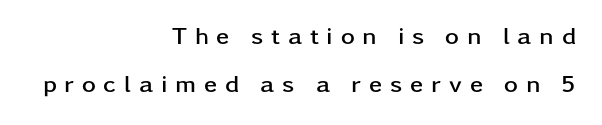
{"italic": "no", "bold": "yes", "underline": "no", "align": "right", "line_spacing": "loose", "line_spacing_ratio": 1.99, "letter_spacing": "wide", "letter_spacing_em": 0.32, "glyph_px": 24}
